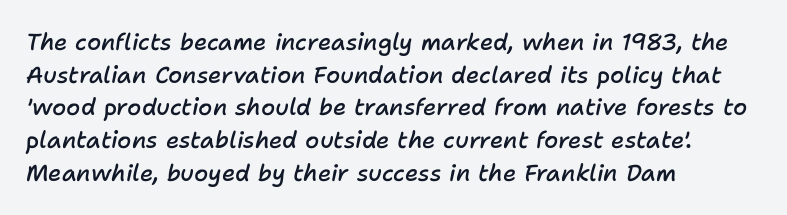
The image shows 23 px text type, italic (leaning right); set left-aligned, normal line spacing (1.42x), normal letter spacing, not underlined.
